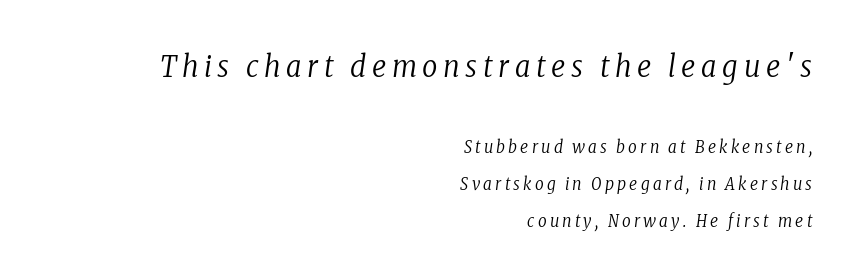
{"serif": "yes", "italic": "yes", "lean": "right", "slant_degrees": 8, "bold": "no", "weight": "regular", "width": "condensed", "stroke_contrast": "low", "x_height": "medium", "monospaced": "no", "underline": "no", "align": "right", "line_spacing": "loose", "line_spacing_ratio": 2.17, "larger_block": "first", "size_ratio": 1.76, "glyph_px": 30}
